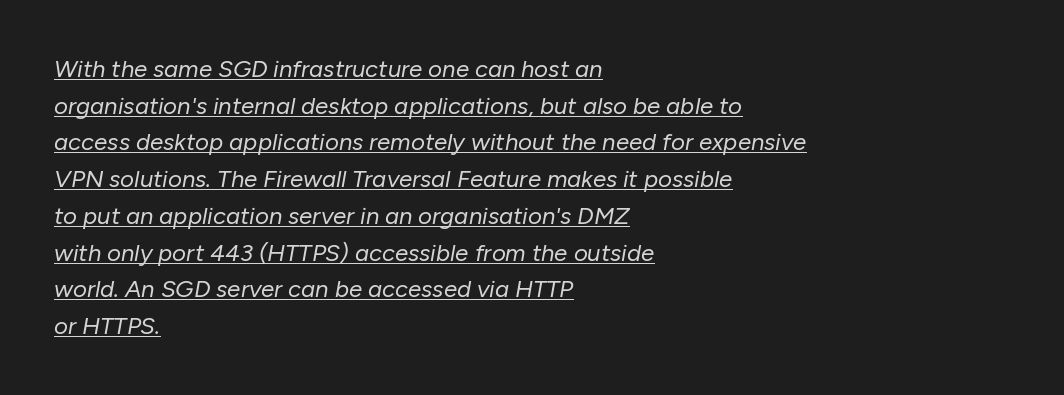
{"italic": "yes", "lean": "right", "slant_degrees": 10, "bold": "no", "underline": "yes", "align": "left", "line_spacing": "normal", "line_spacing_ratio": 1.53, "letter_spacing": "normal", "letter_spacing_em": 0.0, "glyph_px": 24}
